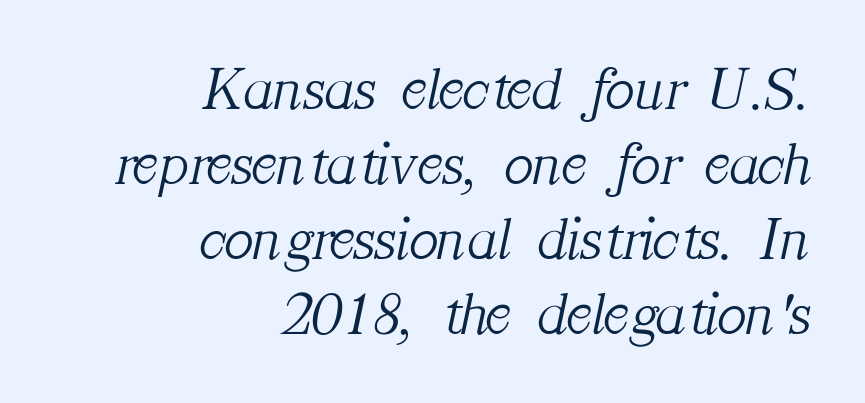
{"serif": "yes", "italic": "yes", "lean": "right", "slant_degrees": 12, "bold": "no", "weight": "light", "width": "normal", "stroke_contrast": "medium", "x_height": "medium", "monospaced": "no", "underline": "no", "align": "right", "line_spacing_ratio": 1.23, "letter_spacing": "normal", "letter_spacing_em": 0.0, "glyph_px": 61}
